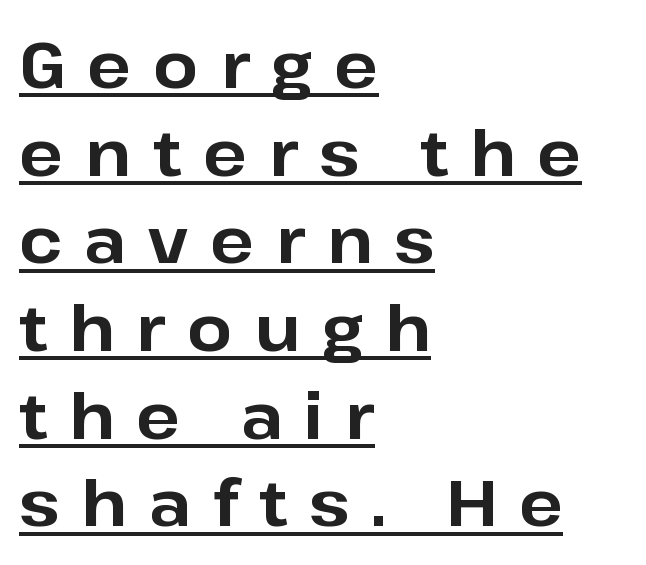
{"serif": "no", "italic": "no", "bold": "yes", "weight": "bold", "width": "normal", "stroke_contrast": "low", "x_height": "medium", "monospaced": "no", "underline": "yes", "align": "left", "line_spacing": "normal", "line_spacing_ratio": 1.37, "letter_spacing": "wide", "letter_spacing_em": 0.34, "glyph_px": 64}
